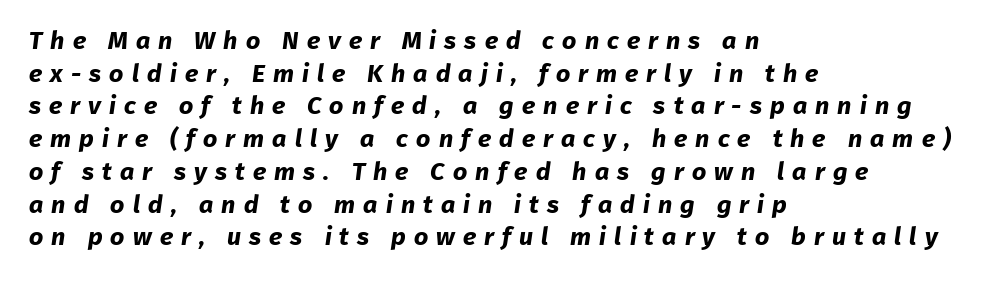
Q: Is the text bold? A: Yes.
Q: Is the text underlined? A: No.
Q: How is the paragraph aligned? A: Left-aligned.
Q: Is the spacing between letters normal or unusually wide? A: Unusually wide.
Q: Is the spacing between lines tight, normal or loose? A: Normal.
